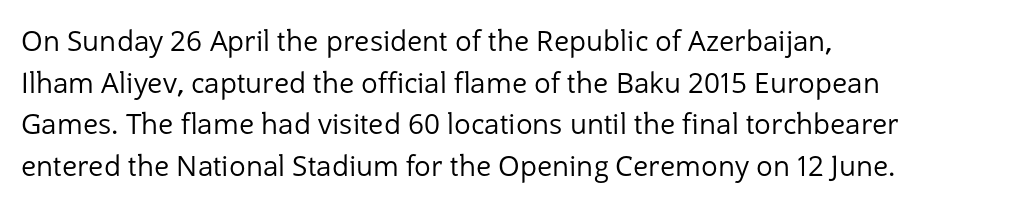
Q: Is the text bold? A: No.
Q: Is the text italic (slanted)? A: No, it is upright.
Q: Is the typeface a serif or a sans-serif typeface? A: Sans-serif.
Q: Is the text underlined? A: No.
Q: How is the paragraph aligned? A: Left-aligned.
Q: Is the spacing between letters normal or unusually wide? A: Normal.
Q: Is the spacing between lines tight, normal or loose? A: Normal.
Q: Width (condensed, normal, or wide)? A: Normal.
Q: Stroke contrast? A: Low.
Q: x-height? A: Medium.
Q: Monospaced? A: No.
